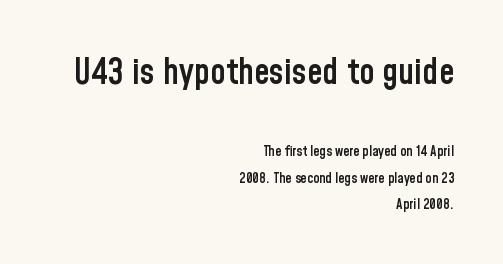
{"serif": "no", "italic": "no", "bold": "semi", "weight": "semibold", "width": "condensed", "stroke_contrast": "low", "x_height": "medium", "monospaced": "no", "underline": "no", "align": "right", "line_spacing_ratio": 1.87, "letter_spacing": "normal", "letter_spacing_em": 0.0, "larger_block": "first", "size_ratio": 2.5, "glyph_px": 35}
